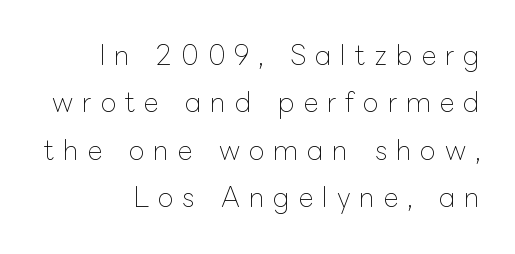
{"italic": "no", "bold": "no", "underline": "no", "align": "right", "line_spacing_ratio": 1.82, "letter_spacing": "wide", "letter_spacing_em": 0.34, "glyph_px": 26}
